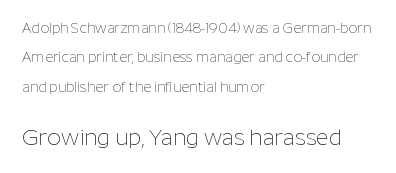
Q: Is the text bold? A: No.
Q: Is the text italic (slanted)? A: No, it is upright.
Q: Is the text underlined? A: No.
Q: How is the paragraph aligned? A: Left-aligned.
Q: Is the spacing between letters normal or unusually wide? A: Normal.
Q: Is the spacing between lines tight, normal or loose? A: Loose.
Q: Which block of text is set in a larger size, the first (top) or the second (bottom)? A: The second (bottom) one.
